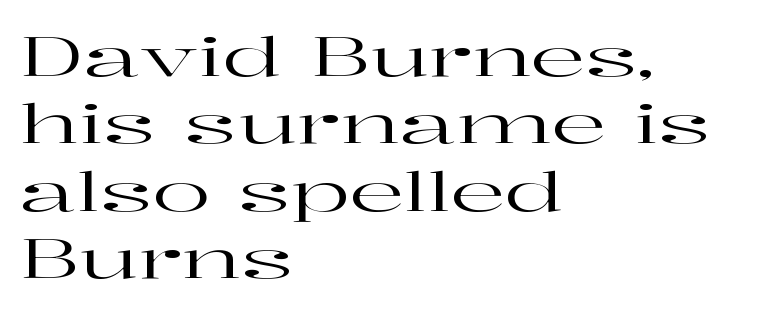
The image shows 54 px wide serif type, upright; set left-aligned, normal line spacing (1.25x), normal letter spacing, not underlined; high stroke contrast and a medium x-height.
